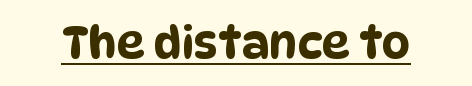
The image shows 44 px condensed sans-serif type; set normal letter spacing, underlined; low stroke contrast and a large x-height.
